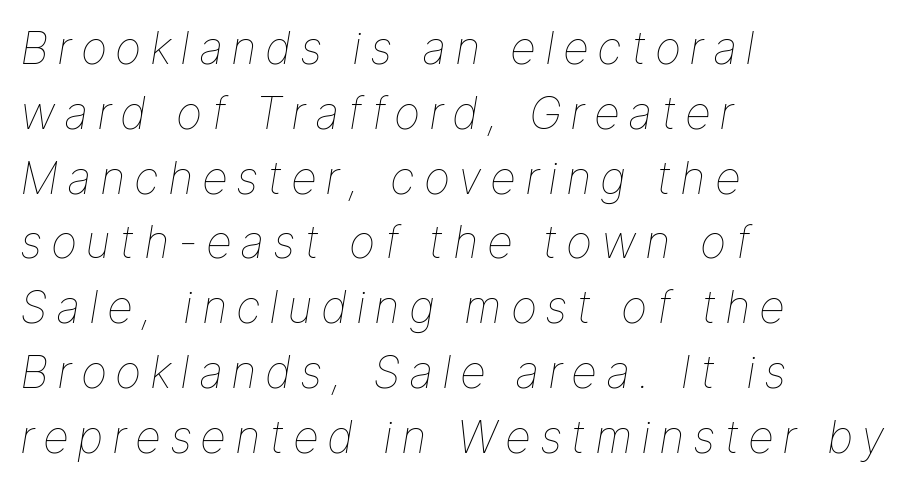
{"italic": "yes", "lean": "right", "slant_degrees": 9, "bold": "no", "weight": "thin", "width": "normal", "stroke_contrast": "low", "x_height": "medium", "monospaced": "no", "underline": "no", "align": "left", "line_spacing": "normal", "line_spacing_ratio": 1.44, "glyph_px": 45}
